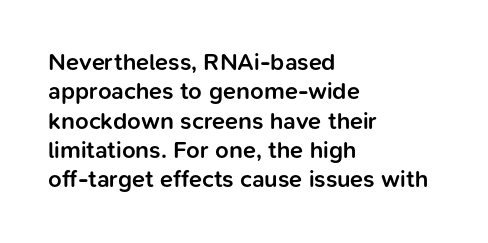
The image shows 24 px text type, upright; set left-aligned, line spacing 1.22x, normal letter spacing, not underlined.
